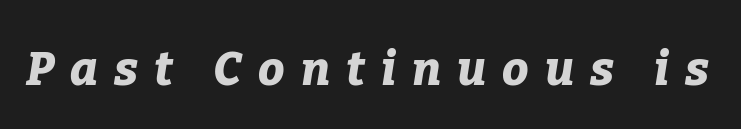
Q: Is the text bold? A: Yes.
Q: Is the text italic (slanted)? A: Yes, it leans right by about 9 degrees.
Q: Is the text underlined? A: No.
Q: Is the spacing between letters normal or unusually wide? A: Unusually wide.
Q: Width (condensed, normal, or wide)? A: Normal.
Q: Stroke contrast? A: Low.
Q: x-height? A: Medium.
Q: Monospaced? A: No.
